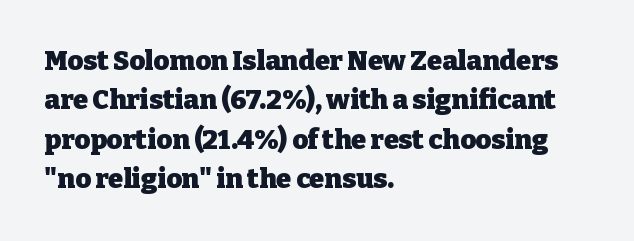
The image shows 27 px bold type, upright; set left-aligned, normal line spacing (1.46x), normal letter spacing, not underlined.
